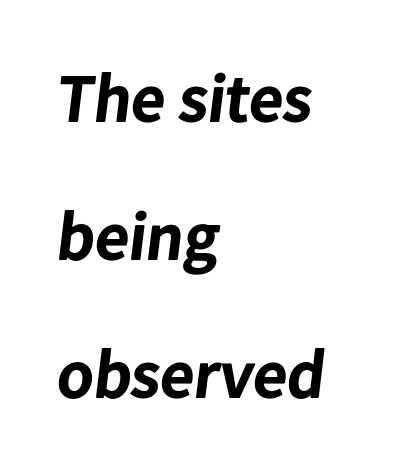
Serif or sans? Sans — the stroke terminals are bare. Lines of text with bare space underneath. Leading is clearly above the norm, producing a sparse column. A typesetter would call this proportional, since set widths differ per character.
